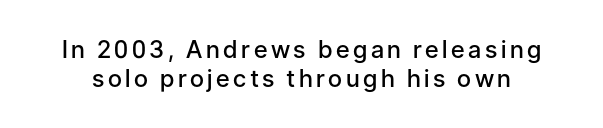
Q: Is the text bold? A: Semi-bold.
Q: Is the text italic (slanted)? A: No, it is upright.
Q: Is the text underlined? A: No.
